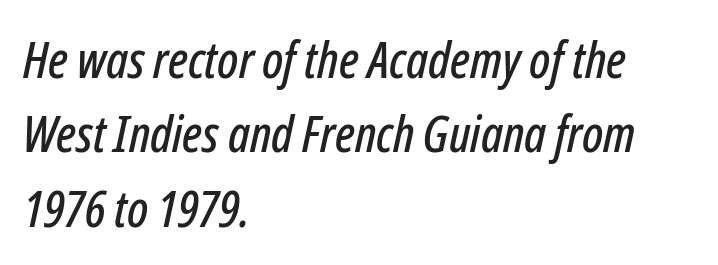
Q: Is the text italic (slanted)? A: Yes, it leans right by about 12 degrees.
Q: Is the text underlined? A: No.
Q: How is the paragraph aligned? A: Left-aligned.
Q: Is the spacing between letters normal or unusually wide? A: Normal.
Q: Is the spacing between lines tight, normal or loose? A: Normal.
Q: Width (condensed, normal, or wide)? A: Condensed.
Q: Stroke contrast? A: Low.
Q: x-height? A: Medium.
Q: Monospaced? A: No.
